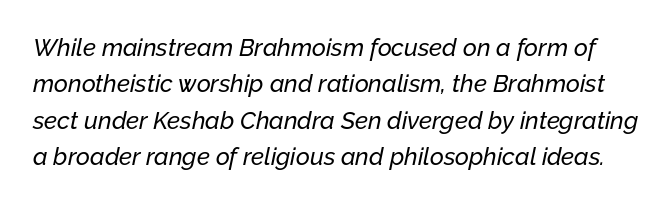
Q: Is the text italic (slanted)? A: Yes, it leans right by about 12 degrees.
Q: Is the text underlined? A: No.
Q: Is the spacing between letters normal or unusually wide? A: Normal.
Q: Is the spacing between lines tight, normal or loose? A: Normal.
